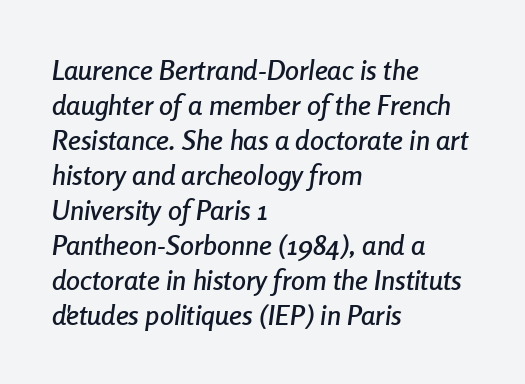
{"italic": "yes", "lean": "right", "slant_degrees": 8, "width": "condensed", "stroke_contrast": "low", "x_height": "medium", "monospaced": "no", "underline": "no", "align": "left", "line_spacing": "normal", "line_spacing_ratio": 1.25, "letter_spacing": "normal", "letter_spacing_em": 0.0, "glyph_px": 28}
